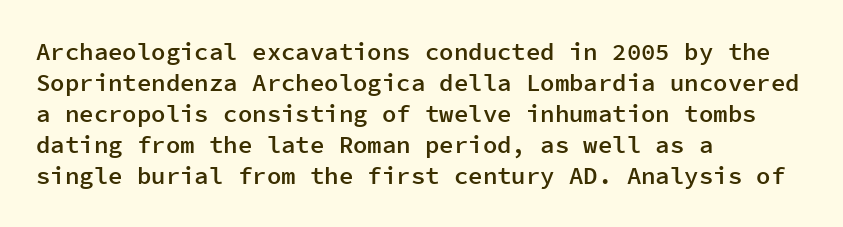
The image shows 24 px text type, upright; set left-aligned, normal line spacing (1.29x), normal letter spacing, not underlined.
